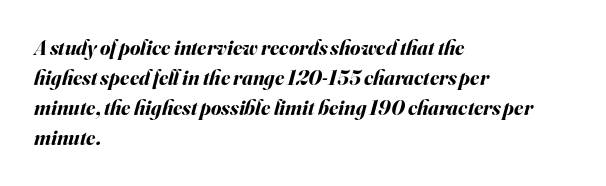
The image shows 21 px bold type, italic (leaning right); set left-aligned, normal line spacing (1.43x), normal letter spacing, not underlined.
